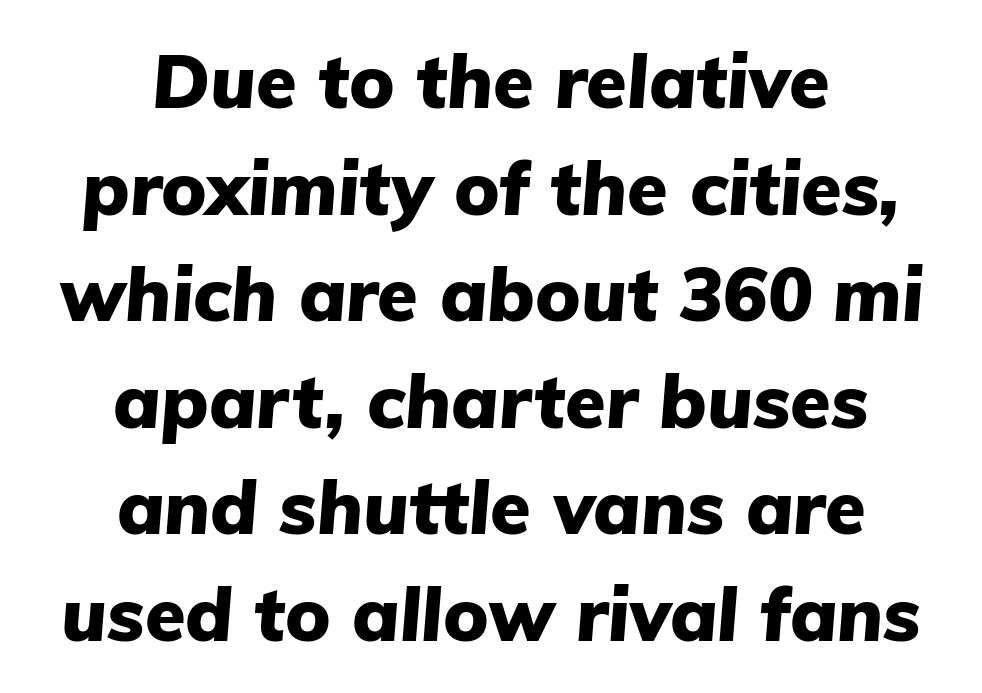
The image shows 74 px heavy type, italic (leaning right); set centered, normal line spacing (1.44x), normal letter spacing, not underlined; low stroke contrast and a medium x-height.
